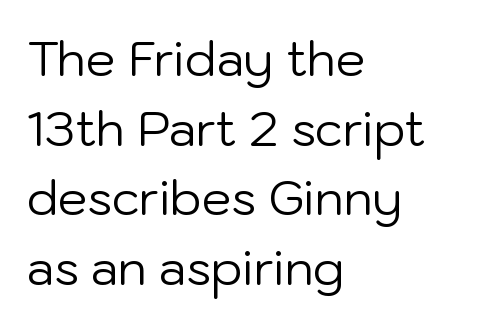
Examine the stroke ends and you'll find no serifs. The gap between lines stays unmarked. The font is comparable to plain body text, perhaps lighter. Varying glyph widths throughout — classic text-font behaviour. Left-aligned paragraph, ragged on the right.
